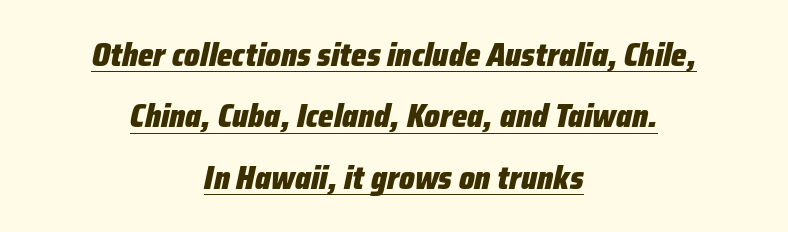
{"italic": "yes", "lean": "right", "slant_degrees": 12, "bold": "yes", "weight": "heavy", "width": "condensed", "stroke_contrast": "low", "x_height": "medium", "monospaced": "no", "underline": "yes", "align": "center", "line_spacing_ratio": 1.86, "letter_spacing": "normal", "letter_spacing_em": 0.0, "glyph_px": 33}
